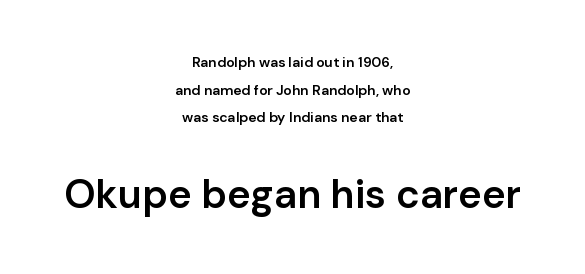
The image shows 40 px semibold sans-serif type, upright; set centered, loose line spacing (1.97x), normal letter spacing, not underlined; the second (bottom) block is 2.86x larger; low stroke contrast and a medium x-height.
